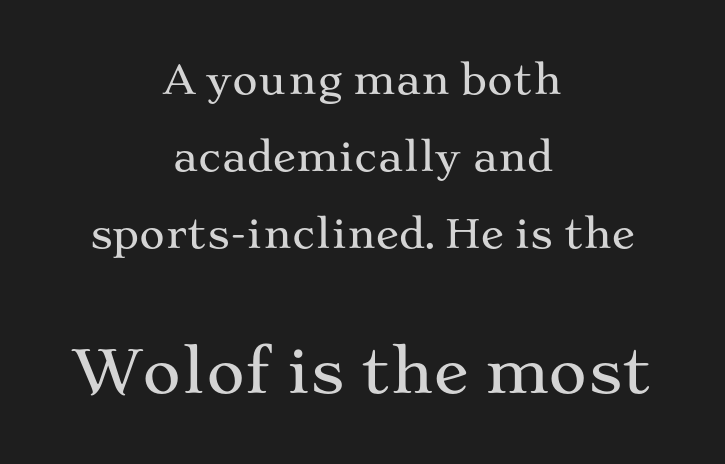
The image shows 59 px wide serif type, upright; set centered, loose line spacing (1.98x), normal letter spacing, not underlined; the second (bottom) block is 1.51x larger; medium stroke contrast and a medium x-height.
